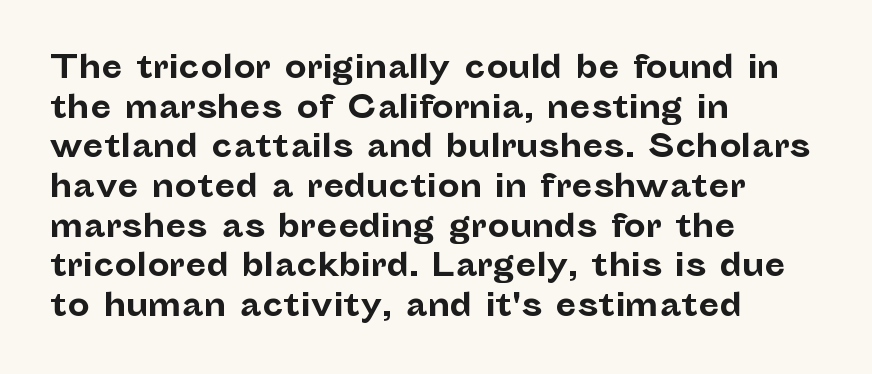
Typographically, this falls in the sans-serif category. Regular leading. Each letter keeps its own natural width here, so spacing adapts to shape. Descenders hang freely into open space. Summary of weight: heavy, a full bold. Quick note: not italic, upright.
